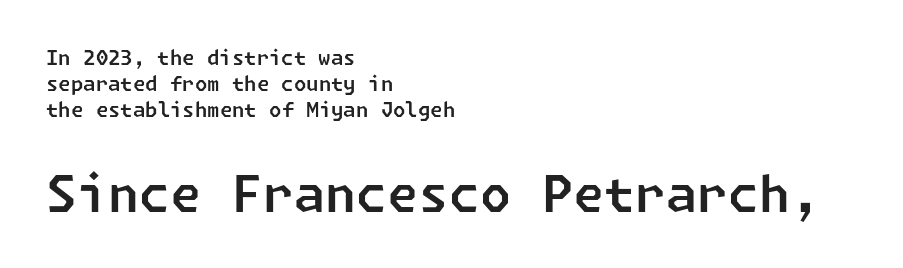
Q: Is the typeface a serif or a sans-serif typeface? A: Sans-serif.
Q: Is the text underlined? A: No.
Q: How is the paragraph aligned? A: Left-aligned.
Q: Is the spacing between letters normal or unusually wide? A: Normal.
Q: Is the spacing between lines tight, normal or loose? A: Normal.
Q: Which block of text is set in a larger size, the first (top) or the second (bottom)? A: The second (bottom) one.
Q: Width (condensed, normal, or wide)? A: Normal.
Q: Stroke contrast? A: Low.
Q: x-height? A: Medium.
